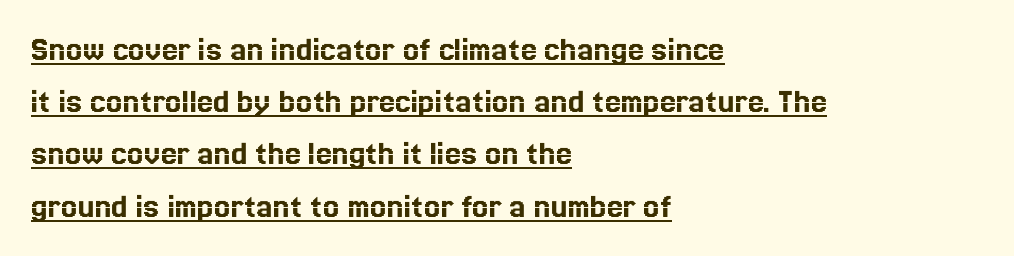
The paragraph shown leans on its left margin. The rendering uses natural spacing where letterforms have individual widths. Rows of type keep a routine distance in the vertical direction. Students, observe the line beneath the letters — that is underlining.
